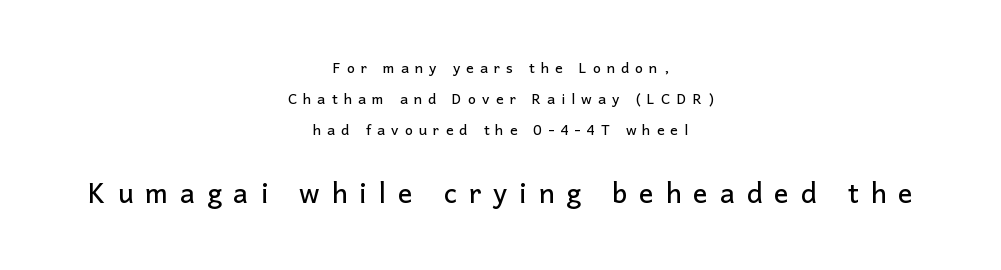
Q: Is the text italic (slanted)? A: No, it is upright.
Q: Is the text underlined? A: No.
Q: How is the paragraph aligned? A: Centered.
Q: Is the spacing between letters normal or unusually wide? A: Unusually wide.
Q: Is the spacing between lines tight, normal or loose? A: Loose.
Q: Which block of text is set in a larger size, the first (top) or the second (bottom)? A: The second (bottom) one.
